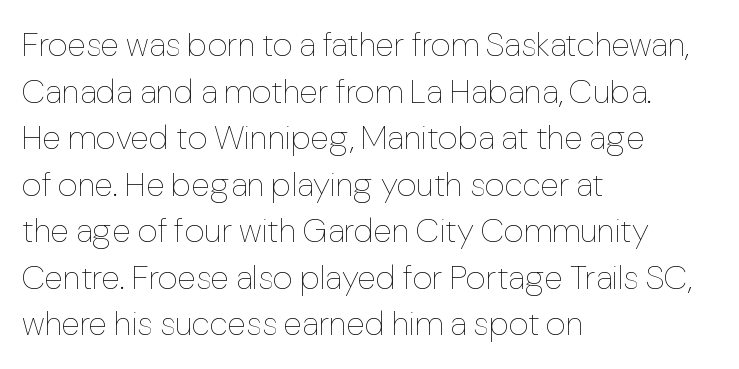
Q: Is the text bold? A: No.
Q: Is the text italic (slanted)? A: No, it is upright.
Q: Is the text underlined? A: No.
Q: How is the paragraph aligned? A: Left-aligned.
Q: Is the spacing between letters normal or unusually wide? A: Normal.
Q: Is the spacing between lines tight, normal or loose? A: Normal.
Q: Width (condensed, normal, or wide)? A: Normal.
Q: Stroke contrast? A: Low.
Q: x-height? A: Medium.
Q: Monospaced? A: No.
